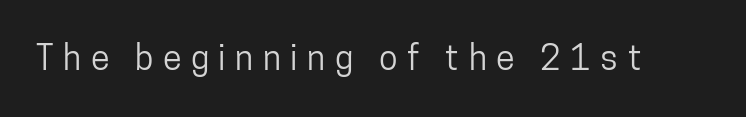
The image shows 34 px condensed sans-serif type, upright; set unusually wide letter spacing (+0.28 em), not underlined; low stroke contrast and a medium x-height.
